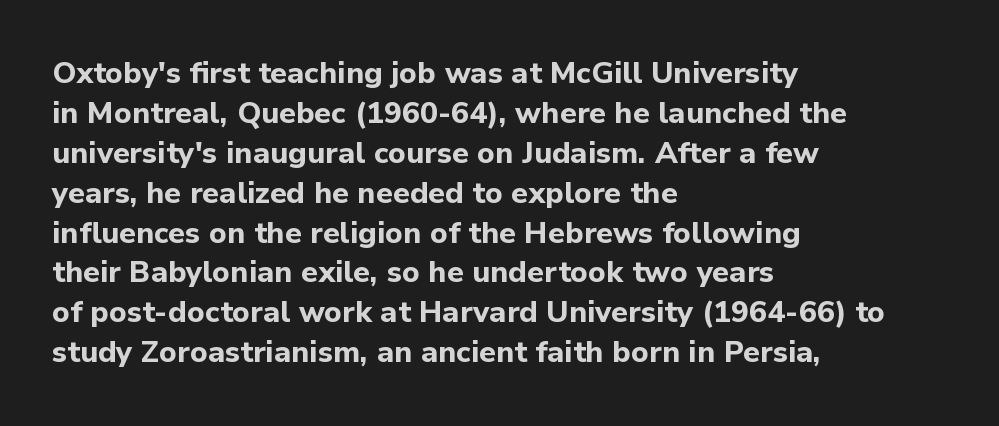
The image shows 30 px bold sans-serif type, upright; set left-aligned, normal line spacing (1.33x), normal letter spacing, not underlined; low stroke contrast and a medium x-height.
